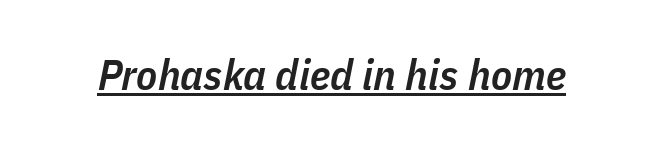
{"italic": "yes", "lean": "right", "slant_degrees": 11, "bold": "semi", "weight": "semibold", "width": "condensed", "stroke_contrast": "low", "x_height": "medium", "monospaced": "no", "underline": "yes", "letter_spacing": "normal", "letter_spacing_em": 0.0, "glyph_px": 43}
